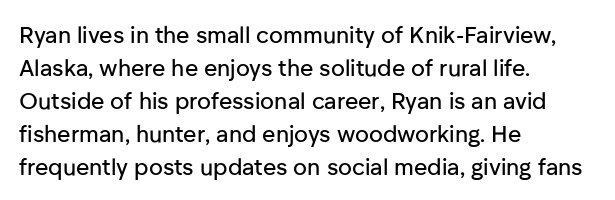
The image shows 23 px text type, upright; set left-aligned, normal line spacing (1.44x), normal letter spacing, not underlined.
